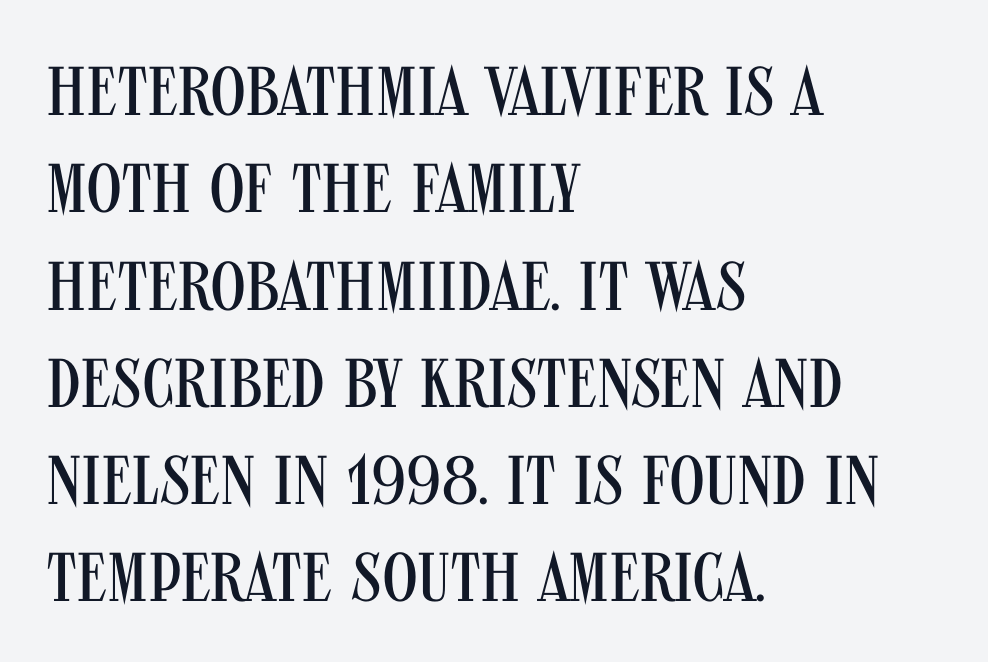
{"serif": "no", "italic": "no", "bold": "no", "weight": "regular", "width": "condensed", "stroke_contrast": "medium", "x_height": "large", "monospaced": "no", "underline": "no", "align": "left", "line_spacing": "normal", "line_spacing_ratio": 1.41, "letter_spacing": "normal", "letter_spacing_em": 0.0, "glyph_px": 69}
